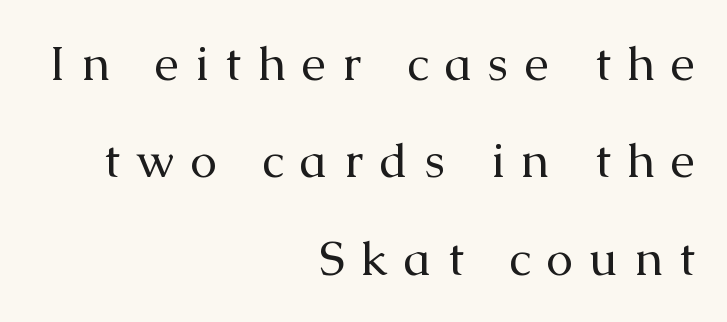
{"serif": "yes", "italic": "no", "bold": "no", "weight": "regular", "width": "normal", "stroke_contrast": "medium", "x_height": "medium", "monospaced": "no", "underline": "no", "align": "right", "line_spacing": "loose", "line_spacing_ratio": 2.03, "letter_spacing": "wide", "letter_spacing_em": 0.34, "glyph_px": 48}
